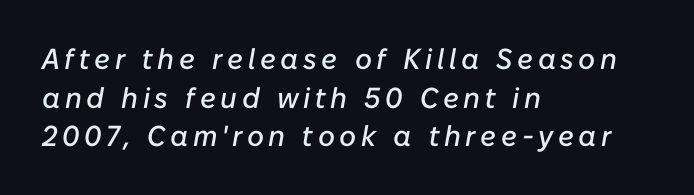
The line-height multiplier appears to be the usual default. Reading down the block, your eye returns to a fixed left position each line. Each letter keeps its own natural width here, so spacing adapts to shape. Only glyphs here, with clear space below each row. The text carries the slant typical of an italic or oblique font.
